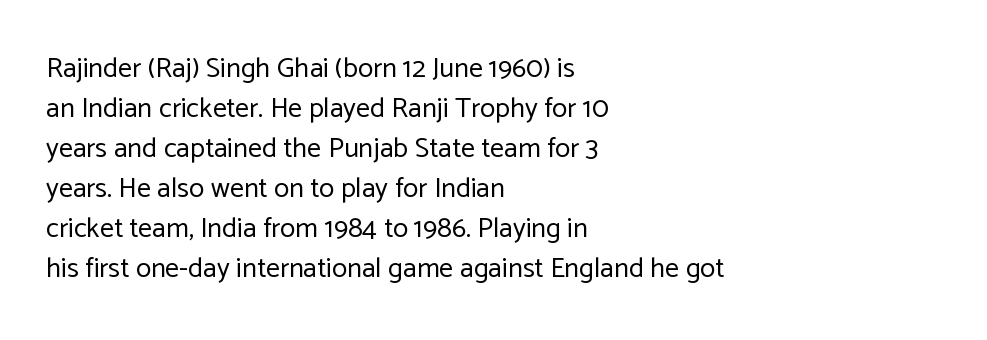
Typographically, this falls in the sans-serif category. Default kerning and tracking; the words read as compact shapes. Do the characters align in a grid? No, the font is proportional. Italic? Not at all — the glyphs are vertical. The cut favours lightness, reaching ordinary text weight at its darkest. Vertical spacing — default.
